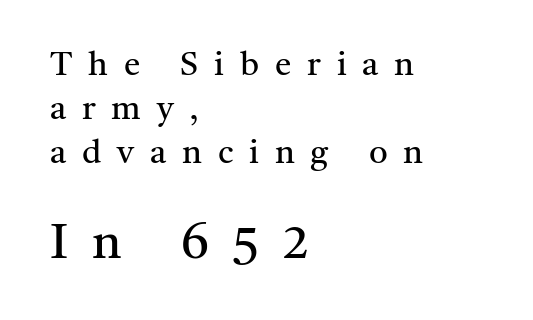
The image shows 49 px regular-weight serif type, upright; set left-aligned, normal line spacing (1.33x), unusually wide letter spacing (+0.48 em), not underlined; the second (bottom) block is 1.48x larger; medium stroke contrast and a medium x-height.
